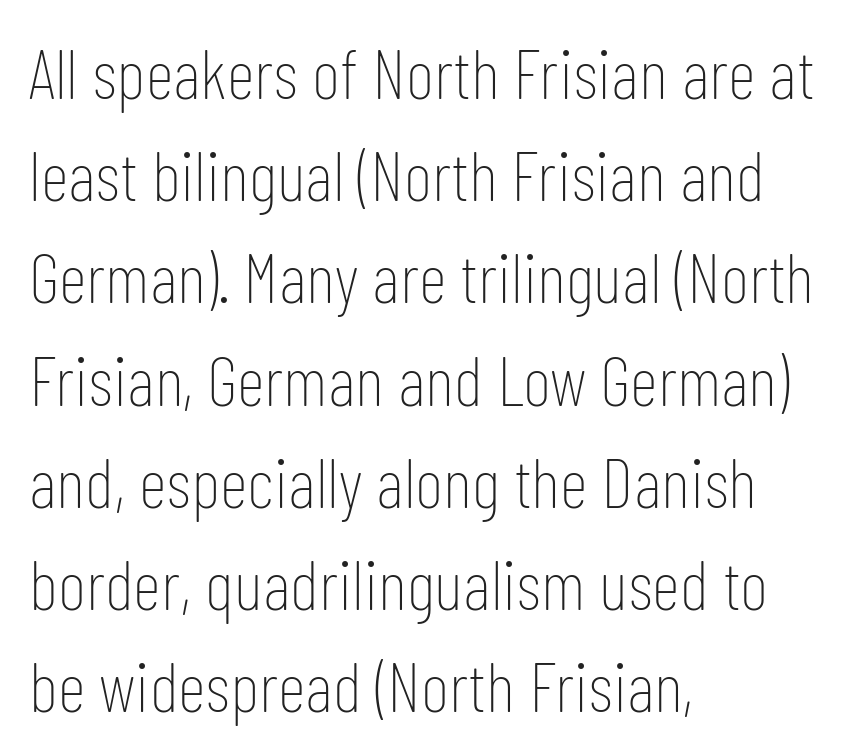
Q: Is the text bold? A: No.
Q: Is the text italic (slanted)? A: No, it is upright.
Q: Is the typeface a serif or a sans-serif typeface? A: Sans-serif.
Q: Is the text underlined? A: No.
Q: How is the paragraph aligned? A: Left-aligned.
Q: Is the spacing between letters normal or unusually wide? A: Normal.
Q: Is the spacing between lines tight, normal or loose? A: Normal.
Q: Width (condensed, normal, or wide)? A: Condensed.
Q: Stroke contrast? A: Low.
Q: x-height? A: Medium.
Q: Monospaced? A: No.
